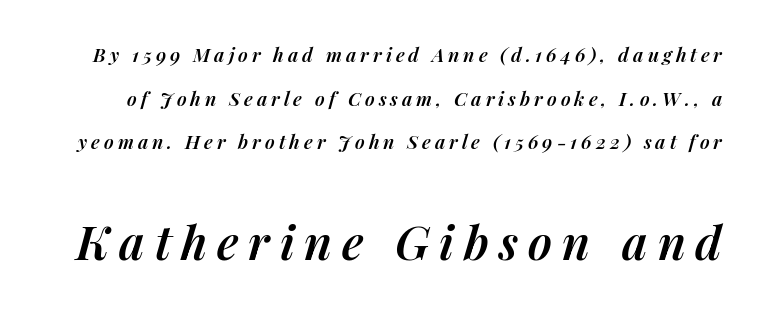
{"italic": "yes", "lean": "right", "slant_degrees": 14, "bold": "semi", "weight": "semibold", "width": "normal", "stroke_contrast": "medium", "x_height": "medium", "monospaced": "no", "underline": "no", "line_spacing": "loose", "line_spacing_ratio": 2.29, "letter_spacing": "wide", "letter_spacing_em": 0.21, "larger_block": "second", "size_ratio": 2.47, "glyph_px": 47}
